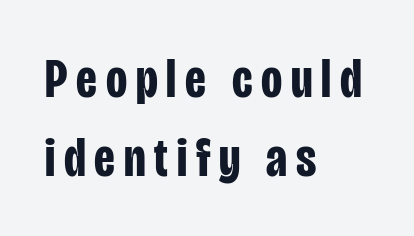
The space between consecutive lines is moderate. Check under the words: just untouched page. One-word summary of the alignment: left. The rendering shows plain stroke endings on the letterforms — a sans-serif design. Emphasis by weight is at full strength: bold. Do the characters align in a grid? No, the font is proportional.
